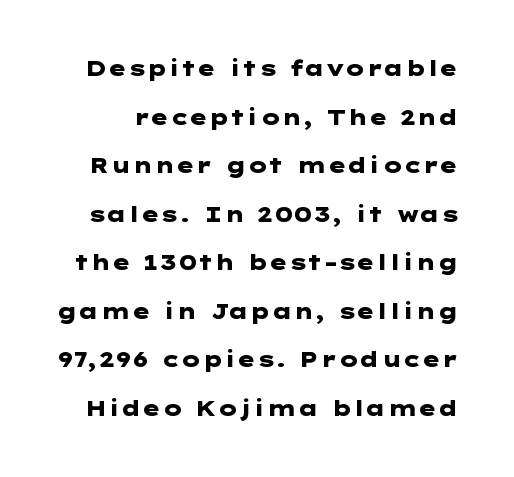
Q: Is the text bold? A: Yes.
Q: Is the text italic (slanted)? A: No, it is upright.
Q: Is the text underlined? A: No.
Q: Is the spacing between letters normal or unusually wide? A: Normal.
Q: Is the spacing between lines tight, normal or loose? A: Loose.
